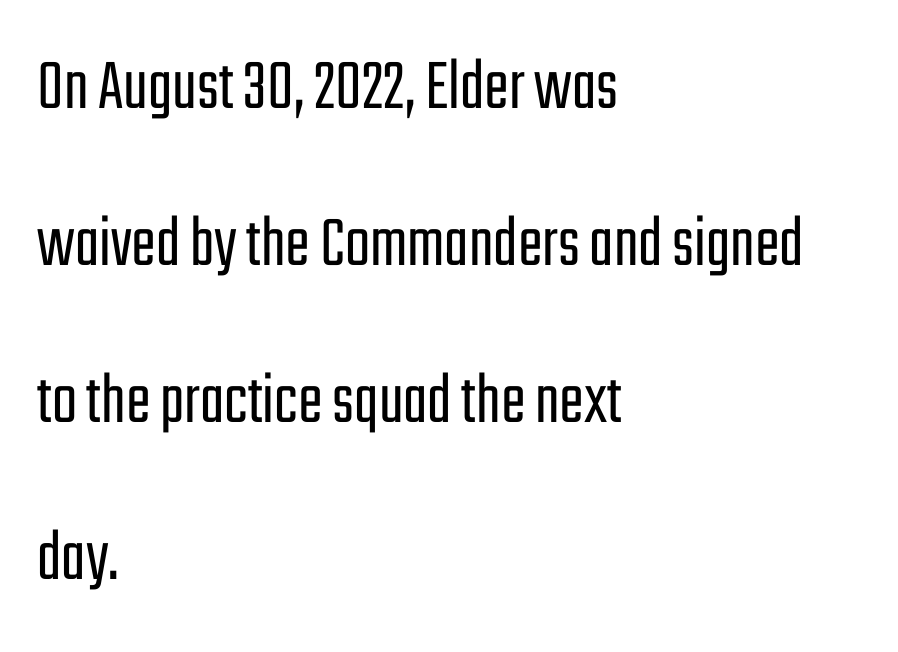
The image shows 74 px light, condensed sans-serif type, upright; set left-aligned, loose line spacing (2.12x), normal letter spacing, not underlined; low stroke contrast and a medium x-height.
